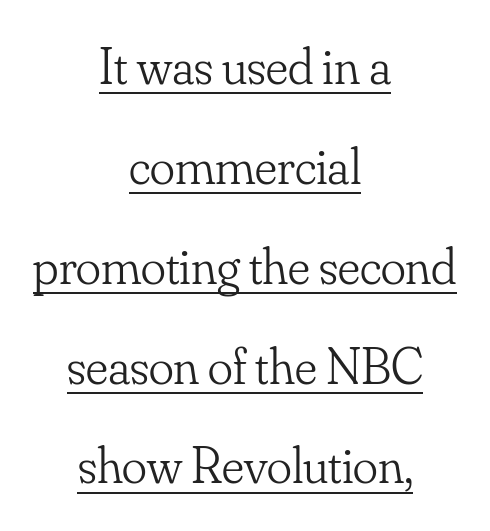
The image shows 52 px light serif type, upright; set centered, loose line spacing (1.92x), normal letter spacing, underlined; low stroke contrast and a small x-height.
